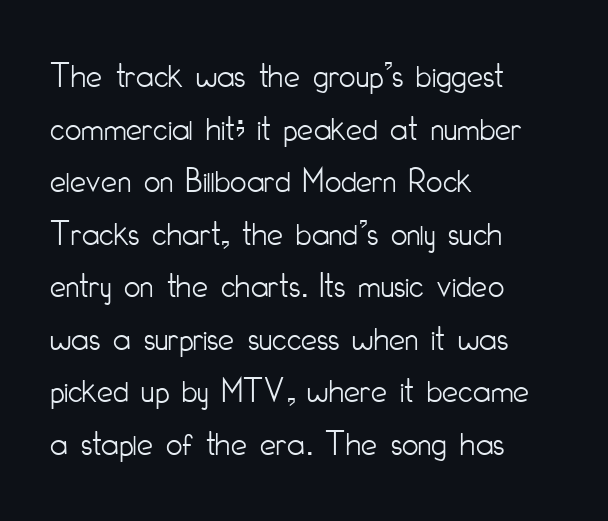
The weight would be labelled regular, book, light, or lighter still. The face used here is proportionally spaced, like ordinary book or web type. A sans-serif font was chosen for this passage. Look at the tracking — it's just the regular setting, nothing added. This is the regular roman posture of the typeface.
